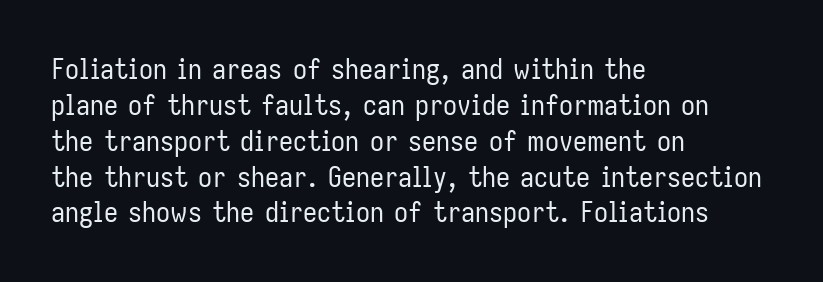
The image shows 28 px regular-weight, condensed sans-serif type, upright; set left-aligned, normal line spacing (1.28x), normal letter spacing, not underlined; low stroke contrast and a medium x-height.
